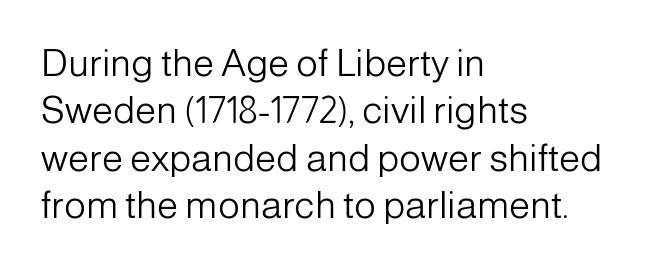
The image shows 38 px light sans-serif type, upright; set left-aligned, normal line spacing (1.25x), normal letter spacing, not underlined; low stroke contrast and a medium x-height.
